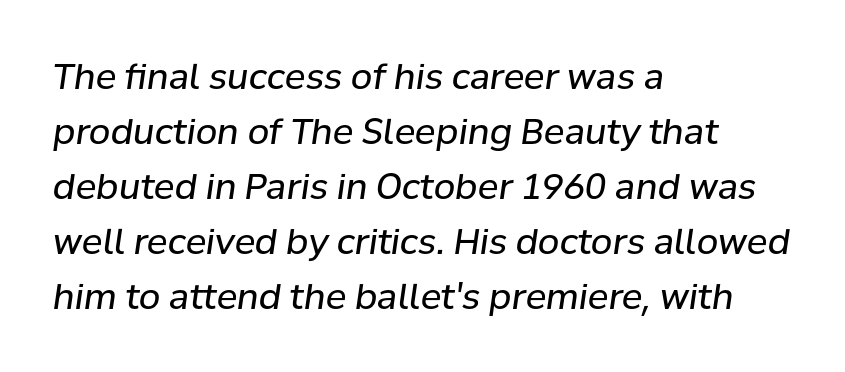
Heft: none added — not bold. Casual observation: everything's shoved over to the left. No word sits above an underline. This sample uses plain, unmodified letter spacing. Leading: standard. Note the varied advance widths — an 'i' is clearly narrower than an 'm'.
